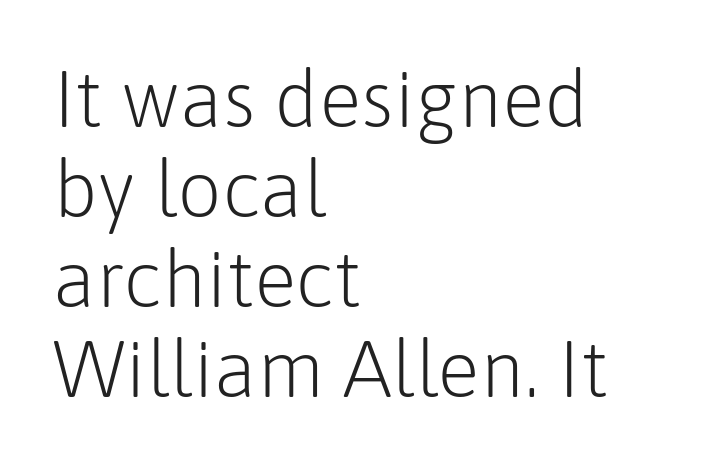
Letterform terminals end flat and unadorned throughout the passage. Check under the words: just untouched page. Visually the block forms a straight wall on the left and a jagged coastline on the right. Unbolded letterforms with no extra heft. A typesetter would call this zero additional tracking.
